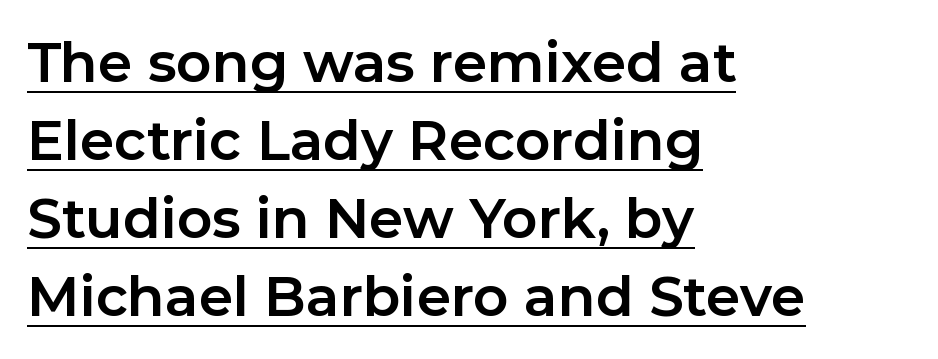
Notice how thick the strokes are: this is what a full bold looks like. Stroke terminals: plain, sans-serif. Look at the tracking — it's just the regular setting, nothing added. This is roman type, the default non-slanted kind. Compared with a centered layout, this one pins lines to the left instead.
